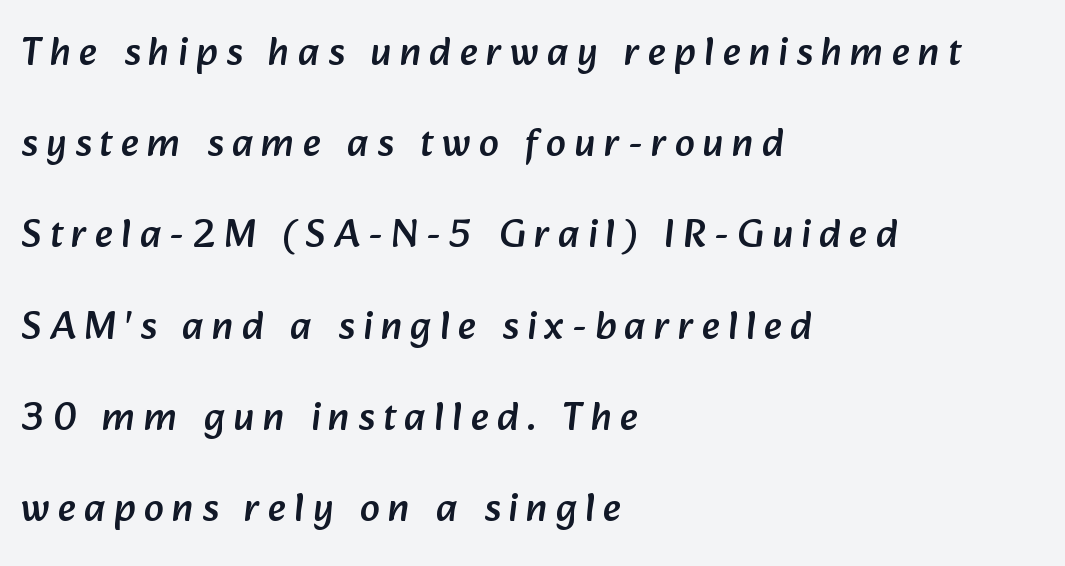
Q: Is the typeface a serif or a sans-serif typeface? A: Sans-serif.
Q: Is the text underlined? A: No.
Q: How is the paragraph aligned? A: Left-aligned.
Q: Is the spacing between letters normal or unusually wide? A: Unusually wide.
Q: Is the spacing between lines tight, normal or loose? A: Loose.
Q: Width (condensed, normal, or wide)? A: Normal.
Q: Stroke contrast? A: Low.
Q: x-height? A: Medium.
Q: Monospaced? A: No.
